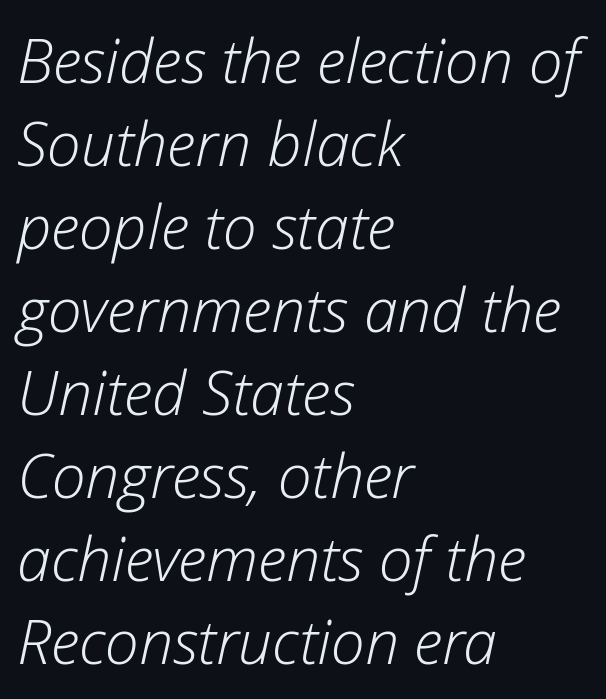
Q: Is the text bold? A: No.
Q: Is the text italic (slanted)? A: Yes, it leans right by about 12 degrees.
Q: Is the text underlined? A: No.
Q: How is the paragraph aligned? A: Left-aligned.
Q: Is the spacing between letters normal or unusually wide? A: Normal.
Q: Is the spacing between lines tight, normal or loose? A: Normal.
Q: Width (condensed, normal, or wide)? A: Normal.
Q: Stroke contrast? A: Low.
Q: x-height? A: Medium.
Q: Monospaced? A: No.
